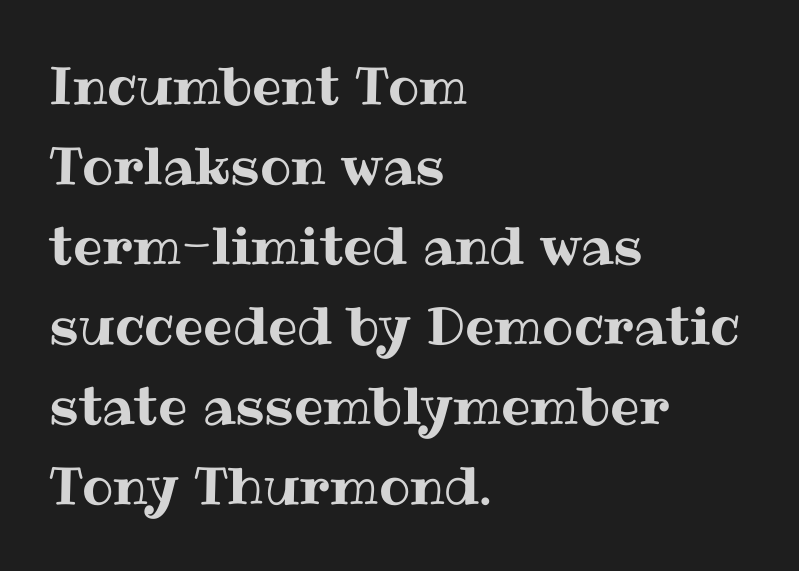
Where is the straight margin? On the left. Here the glyphs are tracked normally, forming tight word shapes. Rows of type keep a routine distance in the vertical direction. Check under the words: just untouched page. Is there any slant? The stems are plumb.
